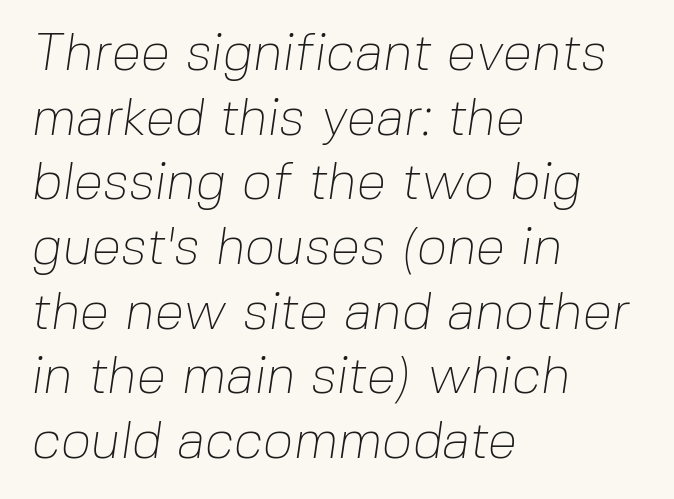
Q: Is the text bold? A: No.
Q: Is the typeface a serif or a sans-serif typeface? A: Sans-serif.
Q: Is the text underlined? A: No.
Q: How is the paragraph aligned? A: Left-aligned.
Q: Is the spacing between letters normal or unusually wide? A: Normal.
Q: Width (condensed, normal, or wide)? A: Normal.
Q: Stroke contrast? A: Low.
Q: x-height? A: Medium.
Q: Monospaced? A: No.
